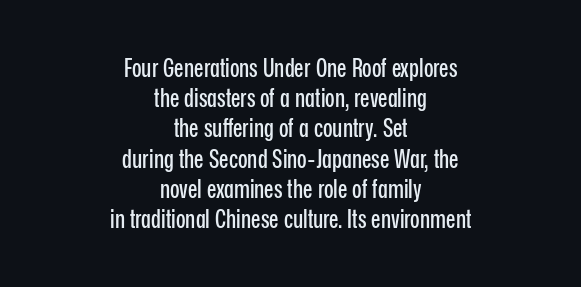
A student would call this center alignment; a typographer would say set centered. The letters stand upright; this is a roman face. Letters rest on an invisible, unmarked baseline. The rendering keeps characters at their native spacing.
